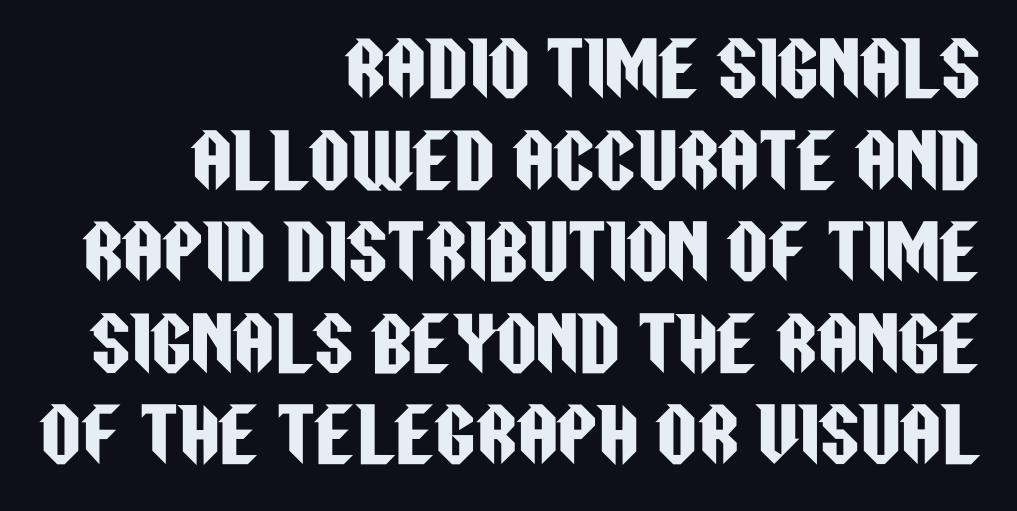
The image shows 71 px condensed sans-serif type, upright; set right-aligned, normal line spacing (1.29x), normal letter spacing, not underlined; low stroke contrast and a large x-height.
